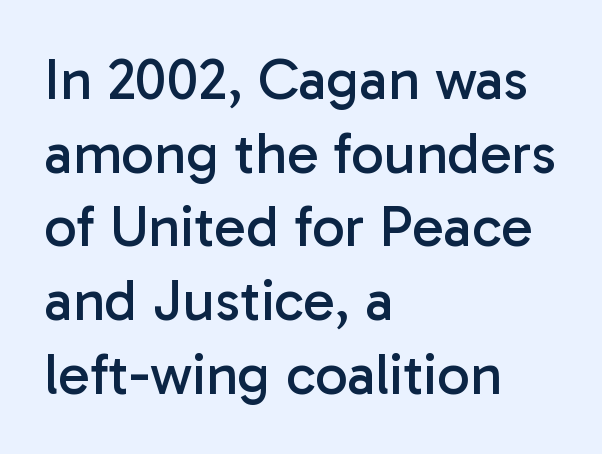
{"serif": "no", "italic": "no", "bold": "no", "weight": "regular", "width": "normal", "stroke_contrast": "low", "x_height": "medium", "monospaced": "no", "underline": "no", "align": "left", "line_spacing": "normal", "line_spacing_ratio": 1.27, "letter_spacing": "normal", "letter_spacing_em": 0.0, "glyph_px": 58}
